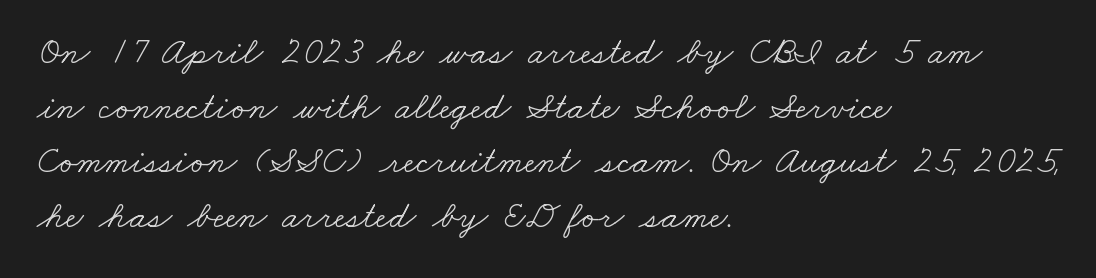
Q: Is the text bold? A: No.
Q: Is the typeface a serif or a sans-serif typeface? A: Serif.
Q: Is the text underlined? A: No.
Q: How is the paragraph aligned? A: Left-aligned.
Q: Is the spacing between letters normal or unusually wide? A: Normal.
Q: Is the spacing between lines tight, normal or loose? A: Normal.
Q: Width (condensed, normal, or wide)? A: Wide.
Q: Stroke contrast? A: Low.
Q: x-height? A: Small.
Q: Monospaced? A: No.
